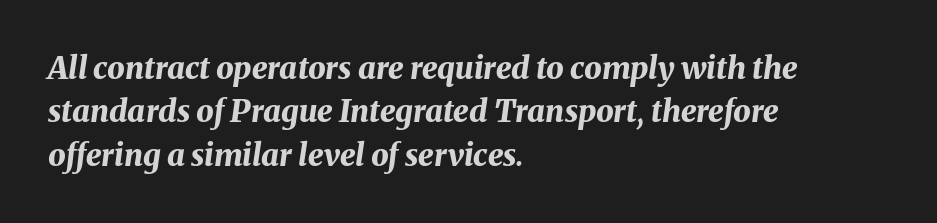
Unmarked baselines from the first word to the last. It's the slanting kind of type. Horizontal alignment here is leftward, the default for most running prose. Compared with typical body copy, the letter spacing here is the same.
